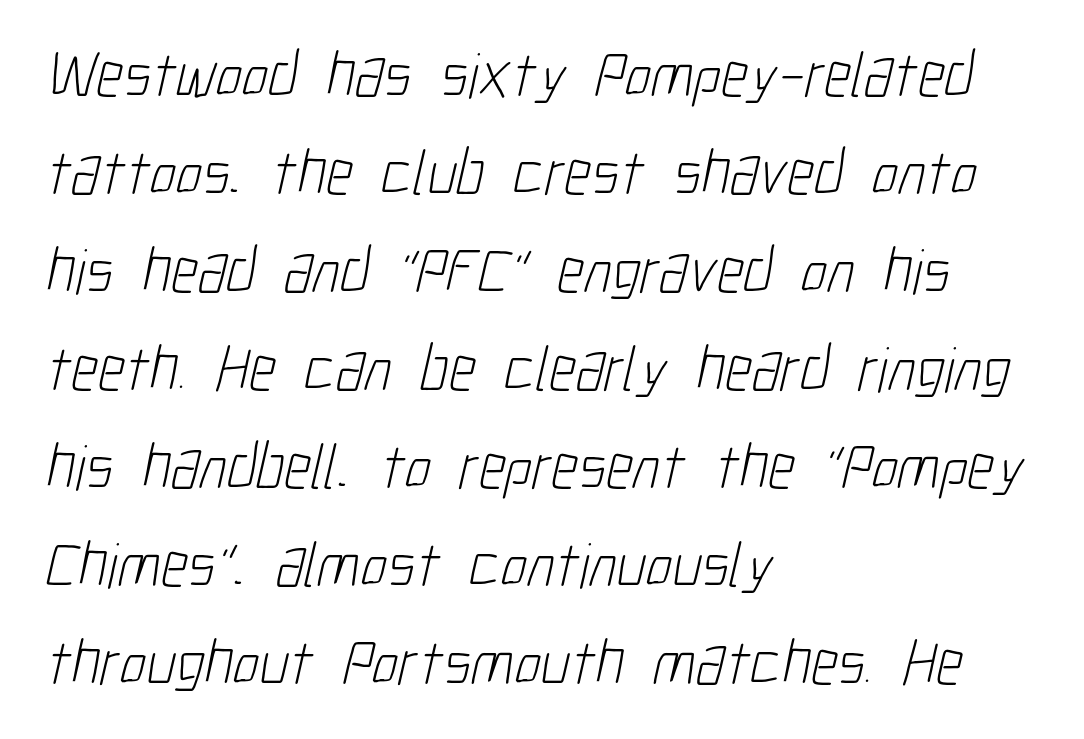
{"serif": "no", "bold": "no", "weight": "light", "width": "condensed", "stroke_contrast": "low", "x_height": "medium", "monospaced": "no", "underline": "no", "align": "left", "line_spacing": "normal", "line_spacing_ratio": 1.53, "letter_spacing": "normal", "letter_spacing_em": 0.0, "glyph_px": 64}
